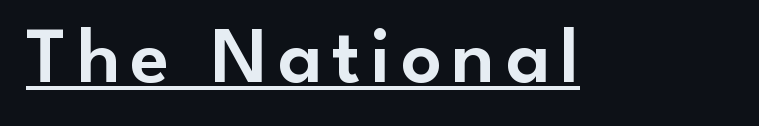
Q: Is the text italic (slanted)? A: No, it is upright.
Q: Is the typeface a serif or a sans-serif typeface? A: Sans-serif.
Q: Is the text underlined? A: Yes.
Q: Width (condensed, normal, or wide)? A: Normal.
Q: Stroke contrast? A: Low.
Q: x-height? A: Small.
Q: Monospaced? A: No.
